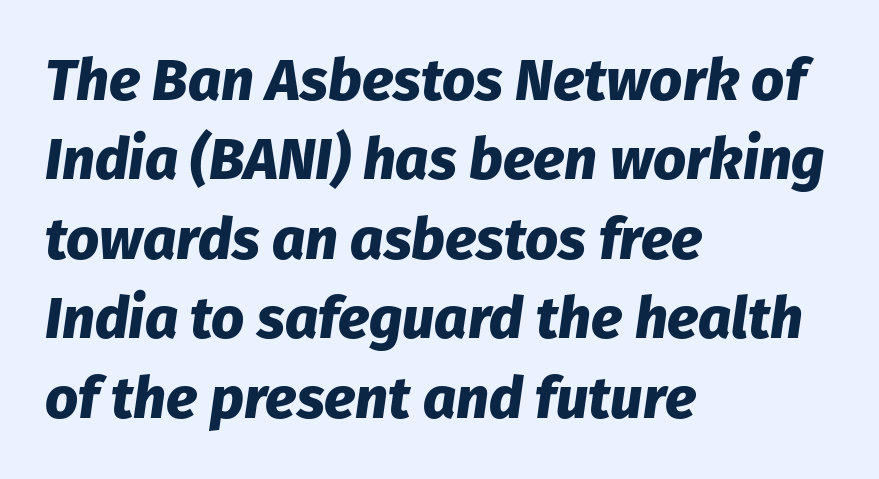
{"italic": "yes", "lean": "right", "slant_degrees": 8, "bold": "yes", "weight": "heavy", "width": "normal", "stroke_contrast": "low", "x_height": "medium", "monospaced": "no", "underline": "no", "align": "left", "line_spacing": "normal", "line_spacing_ratio": 1.37, "letter_spacing": "normal", "letter_spacing_em": 0.0, "glyph_px": 58}
